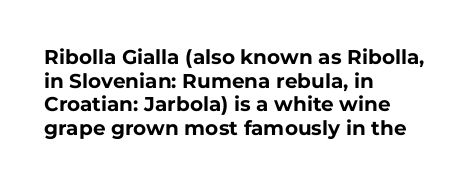
Q: Is the text bold? A: Yes.
Q: Is the text italic (slanted)? A: No, it is upright.
Q: Is the text underlined? A: No.
Q: How is the paragraph aligned? A: Left-aligned.
Q: Is the spacing between letters normal or unusually wide? A: Normal.
